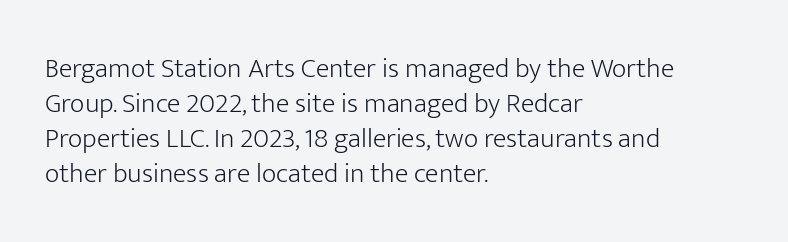
The image shows 28 px light sans-serif type, upright; set left-aligned, normal line spacing (1.25x), normal letter spacing, not underlined; low stroke contrast and a medium x-height.
